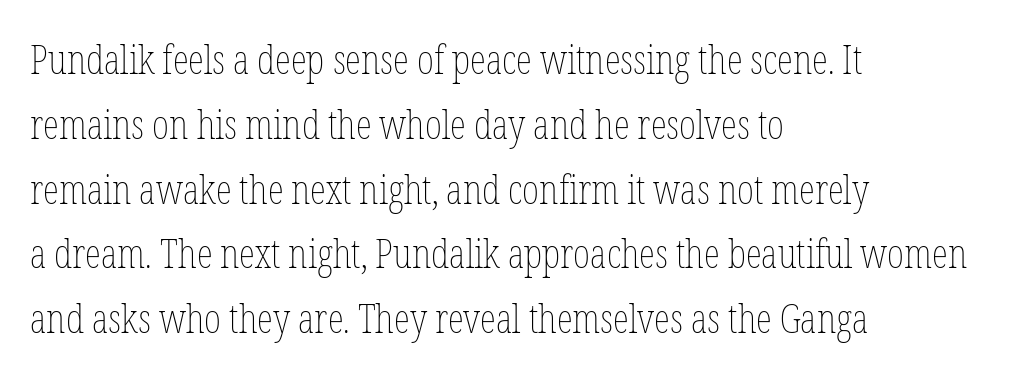
Line starts are locked; line ends wander. Interline gaps are of average width in this sample. Posture: straight, roman, zero tilt. The face looks like a standard text weight, possibly lighter.
